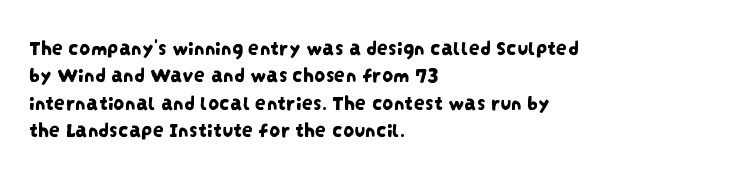
Observe the ordinary spacing: letters are neighbours, not strangers. The lines in this sample share a left origin and differ only in where they stop. Unmarked baselines from the first word to the last. These lines sit exactly where default settings would place them.
